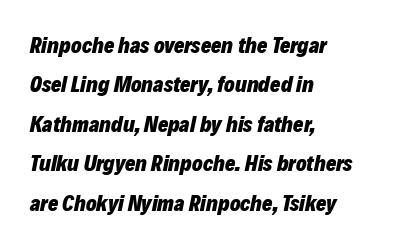
{"italic": "yes", "lean": "right", "slant_degrees": 12, "bold": "yes", "underline": "no", "align": "left", "line_spacing_ratio": 1.79, "letter_spacing": "normal", "letter_spacing_em": 0.0, "glyph_px": 22}
